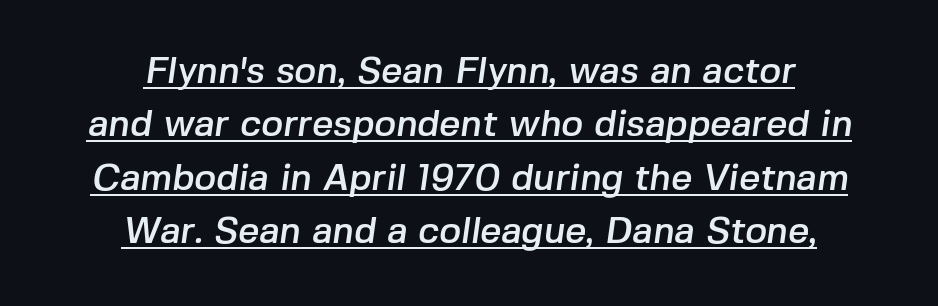
Q: Is the typeface a serif or a sans-serif typeface? A: Sans-serif.
Q: Is the text underlined? A: Yes.
Q: How is the paragraph aligned? A: Centered.
Q: Is the spacing between letters normal or unusually wide? A: Normal.
Q: Is the spacing between lines tight, normal or loose? A: Normal.
Q: Width (condensed, normal, or wide)? A: Normal.
Q: Stroke contrast? A: Low.
Q: x-height? A: Medium.
Q: Monospaced? A: No.
